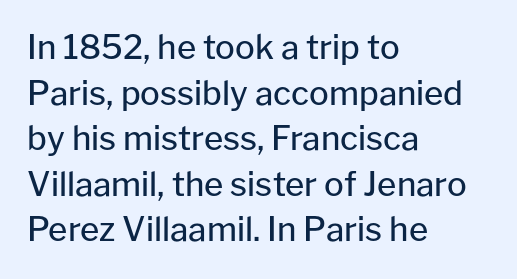
Observe the absence of serifs on each vertical stroke in this sample. These lines are rendered in a variable-pitch font. Rows of type keep a routine distance in the vertical direction. Stems here are at most as thick as an everyday book face. Every character sits straight up, as roman type does.
